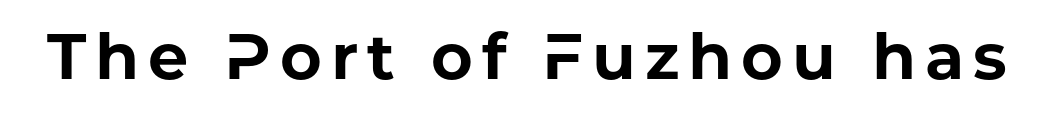
Set as a true bold cut, around the 700 mark. These lines are rendered in a variable-pitch font. Words float on clear page, feet unadorned. Classification — sans serif. Characters remain perfectly vertical along every line.
